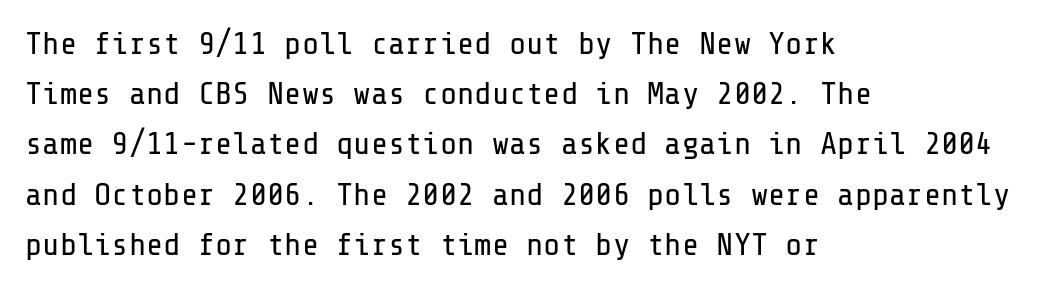
The image shows 32 px regular-weight sans-serif type, upright; set left-aligned, normal line spacing (1.57x), normal letter spacing, not underlined; low stroke contrast and a medium x-height.
